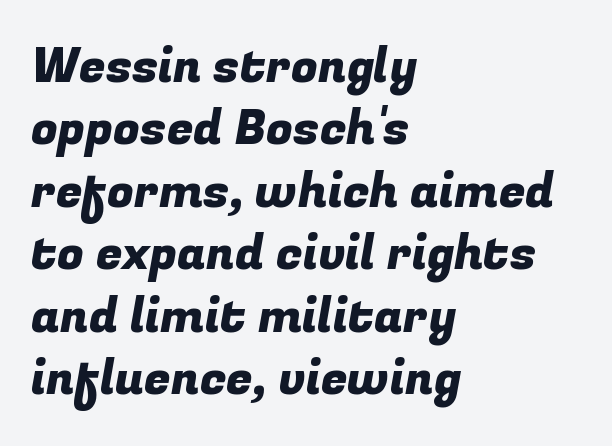
{"serif": "no", "width": "normal", "stroke_contrast": "low", "x_height": "medium", "monospaced": "no", "underline": "no", "align": "left", "line_spacing": "normal", "line_spacing_ratio": 1.3, "letter_spacing": "normal", "letter_spacing_em": 0.0, "glyph_px": 48}
